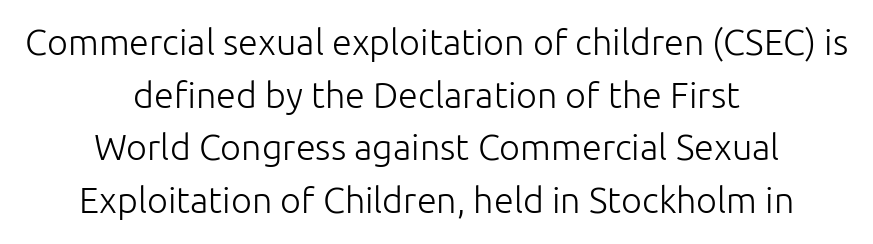
The image shows 36 px light sans-serif type, upright; set centered, normal line spacing (1.46x), normal letter spacing, not underlined; low stroke contrast and a medium x-height.
